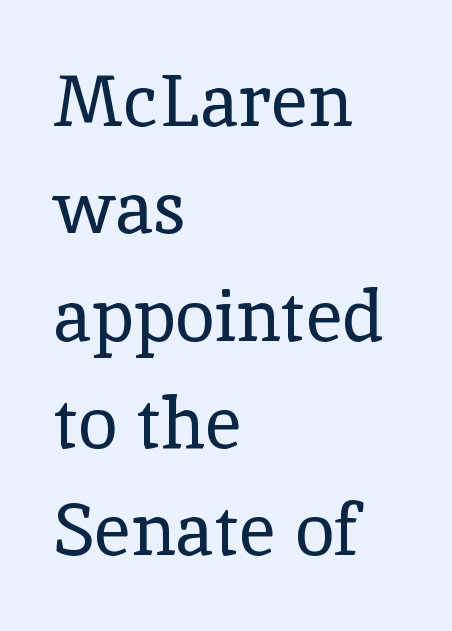
{"serif": "yes", "italic": "no", "bold": "no", "weight": "regular", "width": "normal", "x_height": "medium", "monospaced": "no", "underline": "no", "align": "left", "line_spacing": "normal", "line_spacing_ratio": 1.49, "letter_spacing": "normal", "letter_spacing_em": 0.0, "glyph_px": 72}
